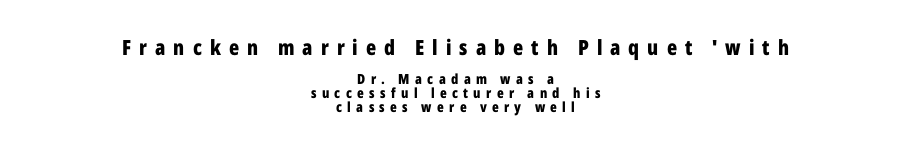
The more generous point size was reserved for the upper chunk. These lines are centered, leaving both edges ragged. Notice how the stems are strictly vertical — no italics here. Each word looks stretched out because of the extra space between its letters. Letters rest on an invisible, unmarked baseline.
